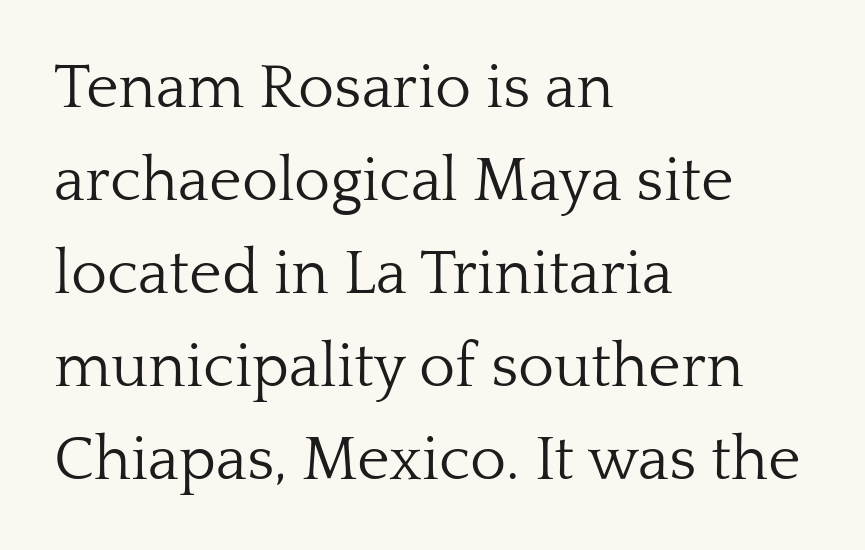
{"serif": "yes", "italic": "no", "bold": "no", "weight": "light", "width": "normal", "stroke_contrast": "low", "x_height": "medium", "monospaced": "no", "underline": "no", "align": "left", "line_spacing": "normal", "line_spacing_ratio": 1.5, "letter_spacing": "normal", "letter_spacing_em": 0.0, "glyph_px": 62}
